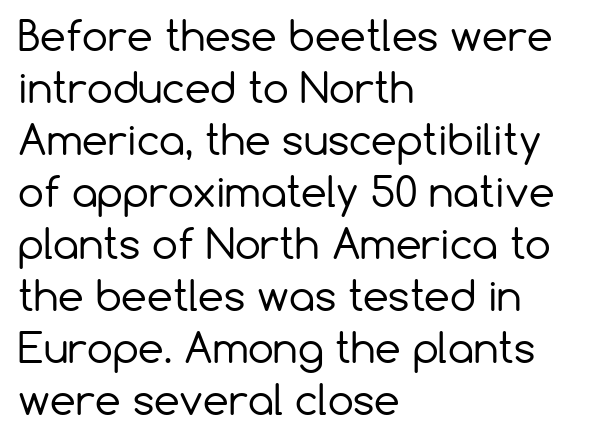
The image shows 41 px regular-weight sans-serif type, upright; set left-aligned, normal line spacing (1.27x), normal letter spacing, not underlined; low stroke contrast and a medium x-height.
